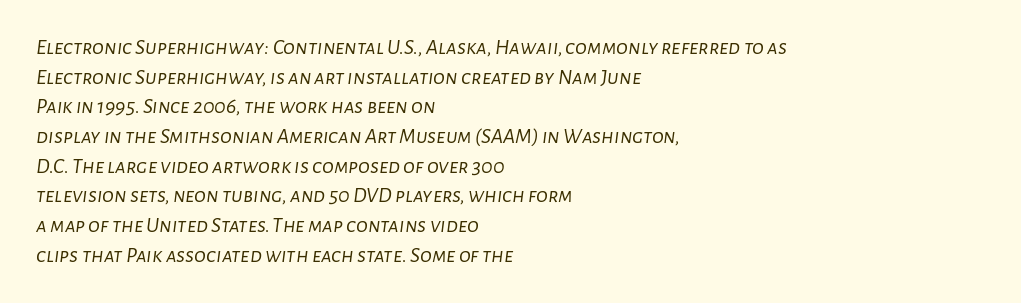
The specimen reads as italic at a glance. Check the space under the baseline: it is left empty. Nothing unusual about the tracking: characters are spaced as the font intends. Does the leading feel generous? No, just average. This reads as an unemphasized weight, regular at the heaviest.
